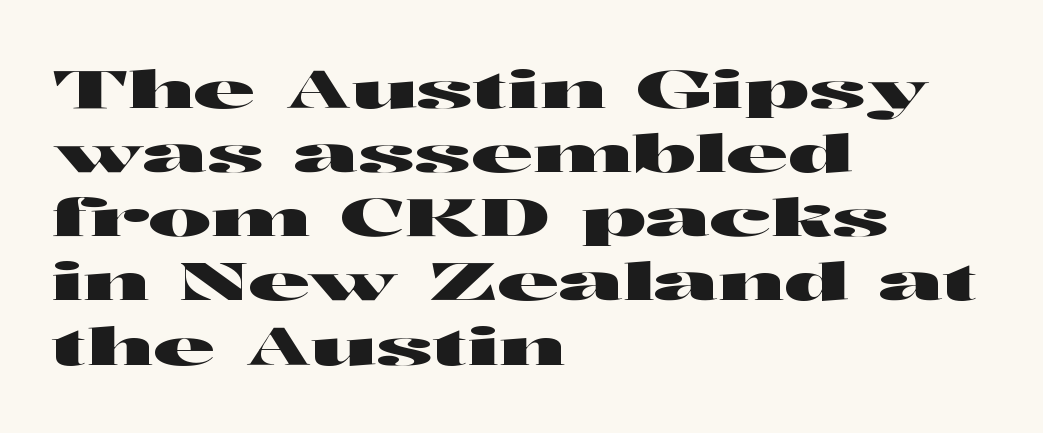
Q: Is the text italic (slanted)? A: No, it is upright.
Q: Is the typeface a serif or a sans-serif typeface? A: Sans-serif.
Q: Is the text underlined? A: No.
Q: How is the paragraph aligned? A: Left-aligned.
Q: Is the spacing between letters normal or unusually wide? A: Normal.
Q: Width (condensed, normal, or wide)? A: Wide.
Q: Stroke contrast? A: High.
Q: x-height? A: Medium.
Q: Monospaced? A: No.
